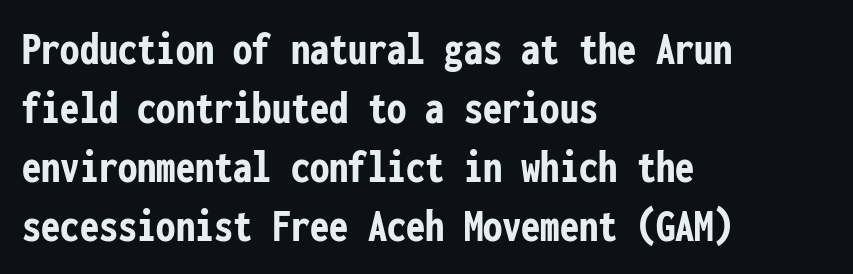
Q: Is the text bold? A: Yes.
Q: Is the text italic (slanted)? A: No, it is upright.
Q: Is the typeface a serif or a sans-serif typeface? A: Sans-serif.
Q: Is the text underlined? A: No.
Q: How is the paragraph aligned? A: Left-aligned.
Q: Is the spacing between letters normal or unusually wide? A: Normal.
Q: Width (condensed, normal, or wide)? A: Condensed.
Q: Stroke contrast? A: Low.
Q: x-height? A: Medium.
Q: Monospaced? A: Yes.
